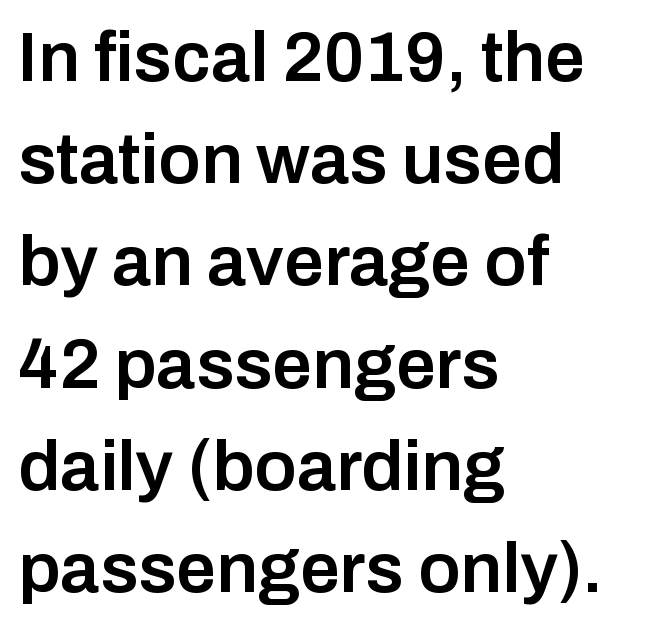
These lines were composed using upright roman letters. Stems and bowls a touch heavier than normal — semibold. Only glyphs here, with clear space below each row. Line beginnings align vertically; line endings do not. Think of a printed novel: that variable character pitch is what you see here. The letters carry no serifs — their stems end cleanly without finishing strokes.
